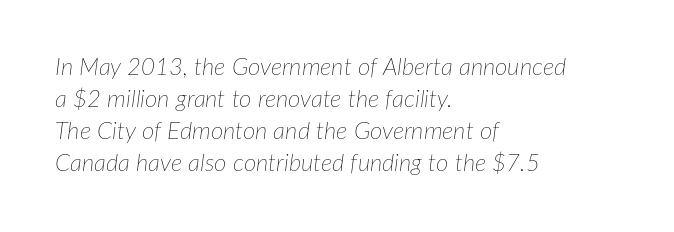
Q: Is the text bold? A: No.
Q: Is the text italic (slanted)? A: Yes, it leans right by about 7 degrees.
Q: Is the text underlined? A: No.
Q: How is the paragraph aligned? A: Left-aligned.
Q: Is the spacing between letters normal or unusually wide? A: Normal.
Q: Is the spacing between lines tight, normal or loose? A: Normal.
